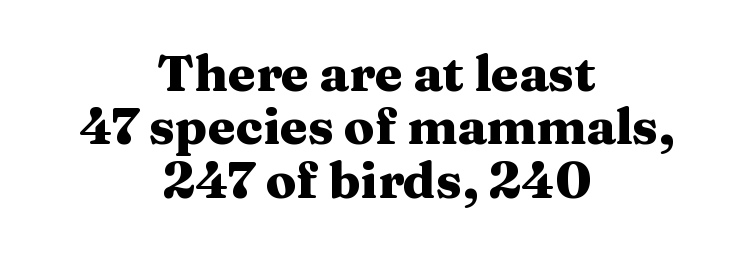
Q: Is the text bold? A: Yes.
Q: Is the text italic (slanted)? A: No, it is upright.
Q: Is the typeface a serif or a sans-serif typeface? A: Serif.
Q: Is the text underlined? A: No.
Q: How is the paragraph aligned? A: Centered.
Q: Is the spacing between letters normal or unusually wide? A: Normal.
Q: Is the spacing between lines tight, normal or loose? A: Tight.
Q: Width (condensed, normal, or wide)? A: Wide.
Q: Stroke contrast? A: Medium.
Q: x-height? A: Medium.
Q: Monospaced? A: No.
